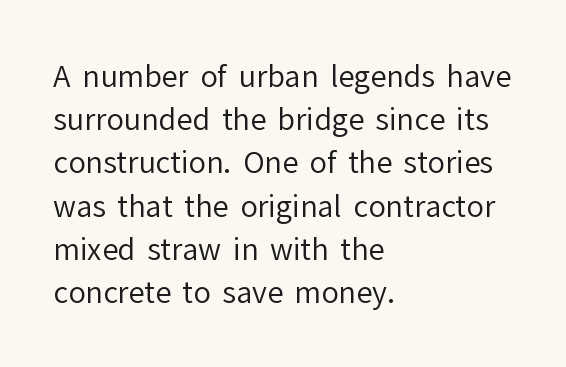
Q: Is the text bold? A: No.
Q: Is the text italic (slanted)? A: No, it is upright.
Q: Is the typeface a serif or a sans-serif typeface? A: Sans-serif.
Q: Is the text underlined? A: No.
Q: How is the paragraph aligned? A: Left-aligned.
Q: Is the spacing between letters normal or unusually wide? A: Normal.
Q: Is the spacing between lines tight, normal or loose? A: Normal.
Q: Width (condensed, normal, or wide)? A: Normal.
Q: Stroke contrast? A: Low.
Q: x-height? A: Medium.
Q: Monospaced? A: No.
